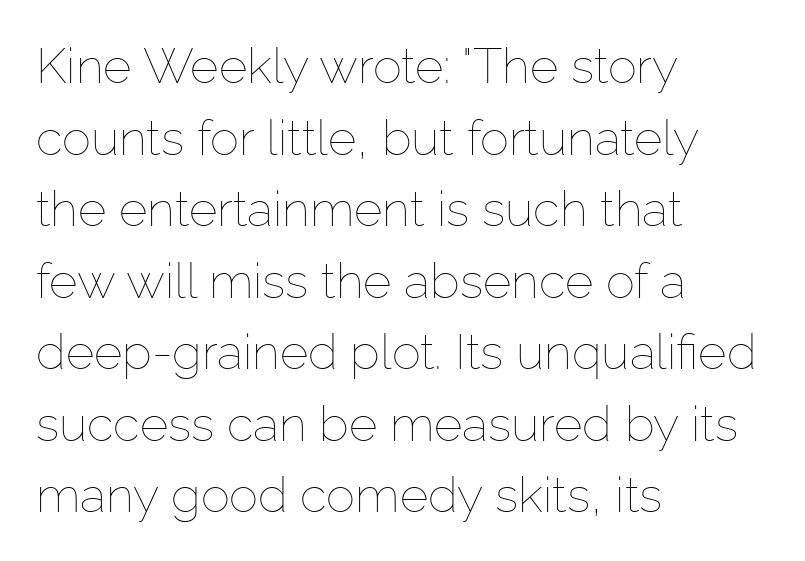
If you drew a ruler down the left edge, every line would touch it. Each stroke keeps to a modest, everyday thickness or less. A bare baseline throughout the passage. The lettering holds an erect, upright posture throughout. How are the letters spaced? Ordinarily, with no added tracking. Note the varied advance widths — an 'i' is clearly narrower than an 'm'.
